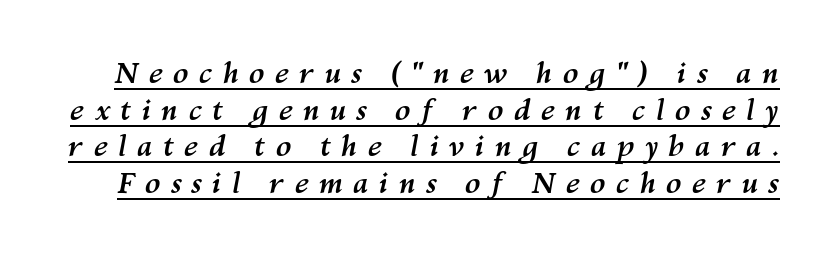
Q: Is the text bold? A: Yes.
Q: Is the text italic (slanted)? A: Yes, it leans right by about 10 degrees.
Q: Is the text underlined? A: Yes.
Q: Is the spacing between letters normal or unusually wide? A: Unusually wide.
Q: Is the spacing between lines tight, normal or loose? A: Normal.
Q: Width (condensed, normal, or wide)? A: Normal.
Q: Stroke contrast? A: Medium.
Q: x-height? A: Medium.
Q: Monospaced? A: No.
